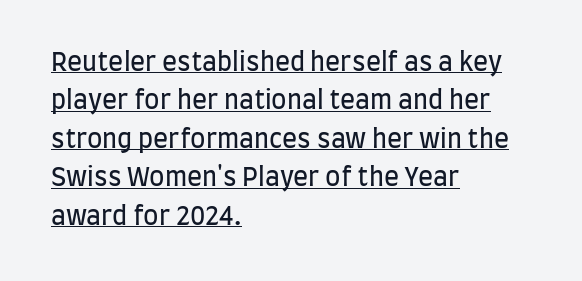
The image shows 25 px text type, upright; set left-aligned, normal line spacing (1.54x), normal letter spacing, underlined.
